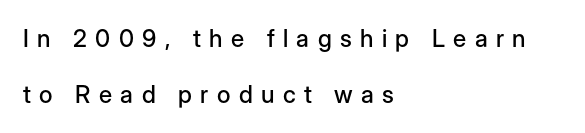
These lines are set flush left with a ragged right edge. The designer dialed line spacing up above the default. Honestly, the letter spacing is so wide it's the main thing you notice. The space directly below the letters is spotless.
